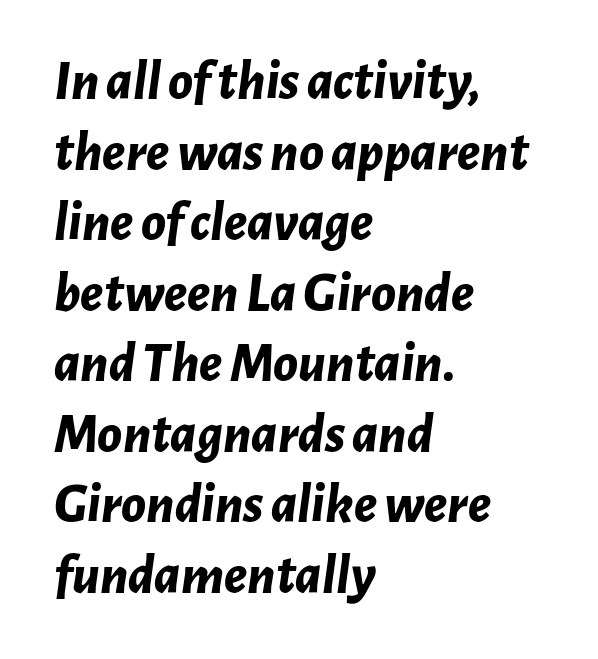
If you measured baseline to baseline, you'd find a middling distance. A typesetter would mark this as italic. The rendering uses natural spacing where letterforms have individual widths. These lines are set flush left with a ragged right edge.
